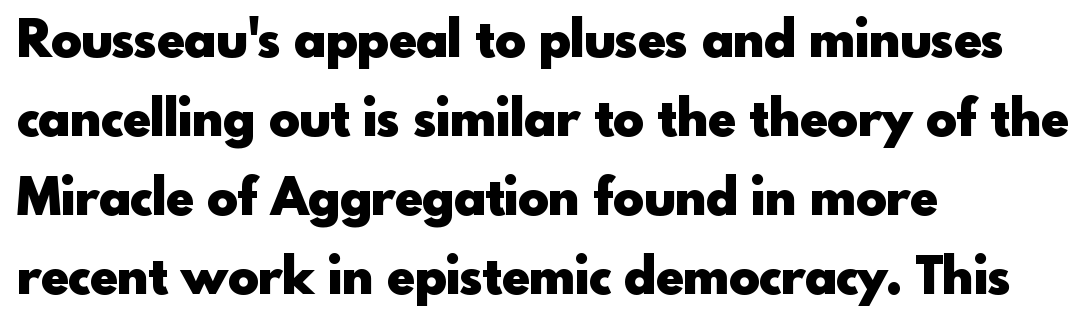
{"serif": "no", "italic": "no", "bold": "yes", "weight": "heavy", "width": "normal", "x_height": "small", "monospaced": "no", "underline": "no", "align": "left", "line_spacing": "normal", "line_spacing_ratio": 1.55, "letter_spacing": "normal", "letter_spacing_em": 0.0, "glyph_px": 51}
